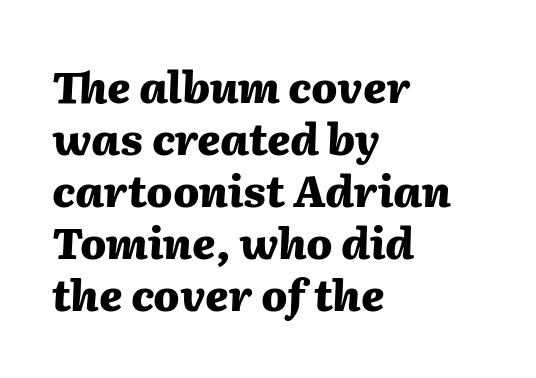
Q: Is the text bold? A: Yes.
Q: Is the text italic (slanted)? A: Yes, it leans right by about 2 degrees.
Q: Is the text underlined? A: No.
Q: How is the paragraph aligned? A: Left-aligned.
Q: Is the spacing between letters normal or unusually wide? A: Normal.
Q: Width (condensed, normal, or wide)? A: Normal.
Q: Stroke contrast? A: Medium.
Q: x-height? A: Medium.
Q: Monospaced? A: No.
